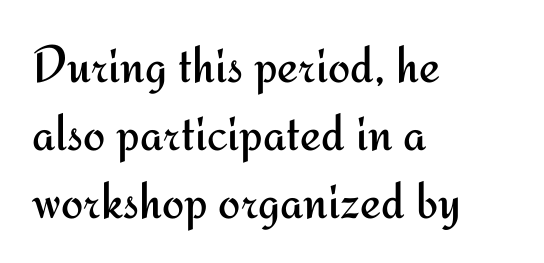
Q: Is the text bold? A: No.
Q: Is the text italic (slanted)? A: No, it is upright.
Q: Is the typeface a serif or a sans-serif typeface? A: Sans-serif.
Q: Is the text underlined? A: No.
Q: How is the paragraph aligned? A: Left-aligned.
Q: Is the spacing between letters normal or unusually wide? A: Normal.
Q: Is the spacing between lines tight, normal or loose? A: Normal.
Q: Width (condensed, normal, or wide)? A: Normal.
Q: Stroke contrast? A: Medium.
Q: x-height? A: Small.
Q: Monospaced? A: No.
